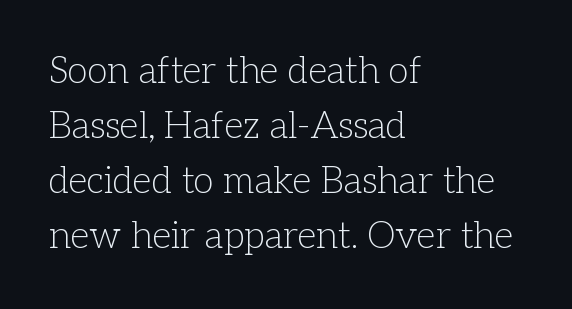
The image shows 37 px light serif type, upright; set left-aligned, normal line spacing (1.49x), normal letter spacing, not underlined; low stroke contrast and a medium x-height.
